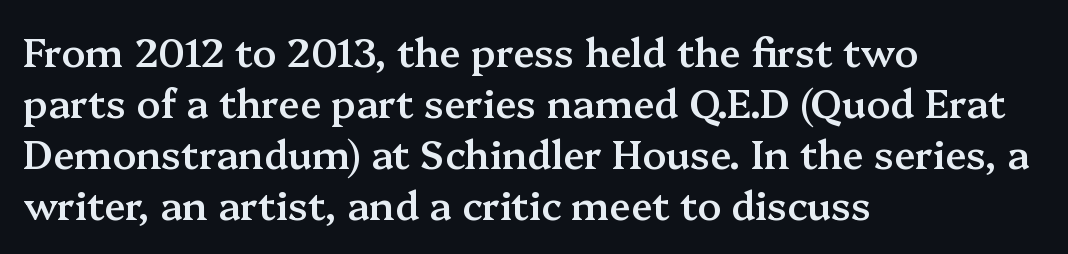
Is this a fixed-width face? No — the glyphs have proportional, varying widths. How are the letters spaced? Ordinarily, with no added tracking. The specimen reads as upright at a glance. The block of text has a typical density, with ordinary space between rows.
